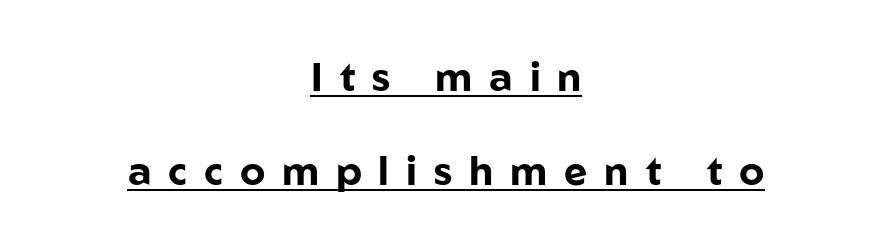
Q: Is the text bold? A: Yes.
Q: Is the text italic (slanted)? A: No, it is upright.
Q: Is the typeface a serif or a sans-serif typeface? A: Sans-serif.
Q: Is the text underlined? A: Yes.
Q: How is the paragraph aligned? A: Centered.
Q: Is the spacing between letters normal or unusually wide? A: Unusually wide.
Q: Is the spacing between lines tight, normal or loose? A: Loose.
Q: Width (condensed, normal, or wide)? A: Normal.
Q: Stroke contrast? A: Low.
Q: x-height? A: Medium.
Q: Monospaced? A: No.
